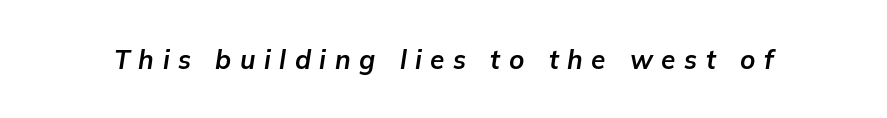
The image shows 26 px bold type, italic (leaning right); set unusually wide letter spacing (+0.33 em), not underlined.
